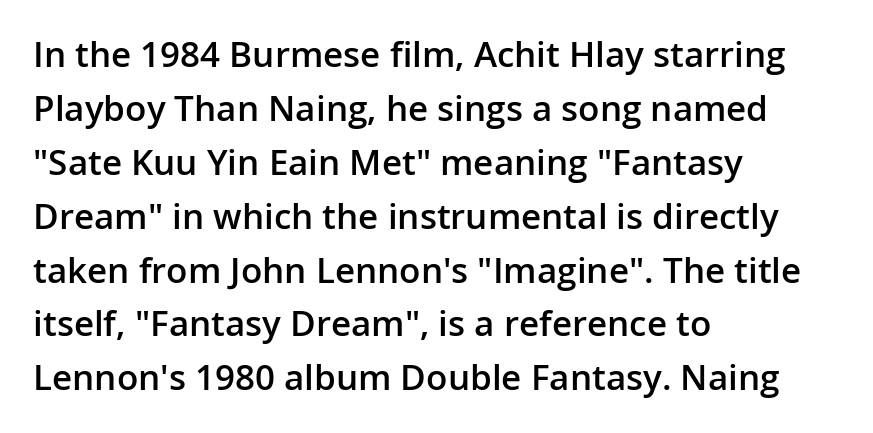
Q: Is the text bold? A: Semi-bold.
Q: Is the text italic (slanted)? A: No, it is upright.
Q: Is the typeface a serif or a sans-serif typeface? A: Sans-serif.
Q: Is the text underlined? A: No.
Q: How is the paragraph aligned? A: Left-aligned.
Q: Is the spacing between letters normal or unusually wide? A: Normal.
Q: Is the spacing between lines tight, normal or loose? A: Normal.
Q: Width (condensed, normal, or wide)? A: Normal.
Q: Stroke contrast? A: Low.
Q: x-height? A: Medium.
Q: Monospaced? A: No.
